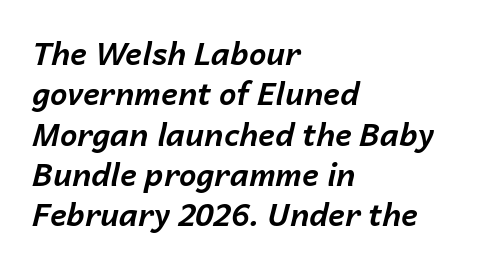
{"italic": "yes", "lean": "right", "slant_degrees": 14, "bold": "yes", "weight": "bold", "width": "normal", "stroke_contrast": "low", "x_height": "medium", "monospaced": "no", "underline": "no", "align": "left", "line_spacing": "normal", "line_spacing_ratio": 1.3, "letter_spacing": "normal", "letter_spacing_em": 0.0, "glyph_px": 31}
